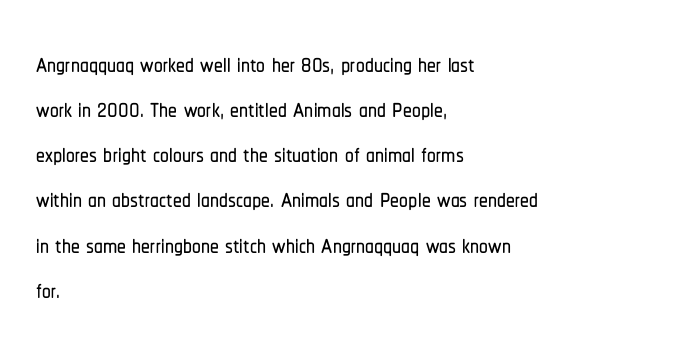
Students, note that the glyphs here touch the page at normal intervals. In terms of letterform style, serifs are entirely absent. Looks like regular typesetting: each glyph gets only the width it needs. Posture: vertical.
